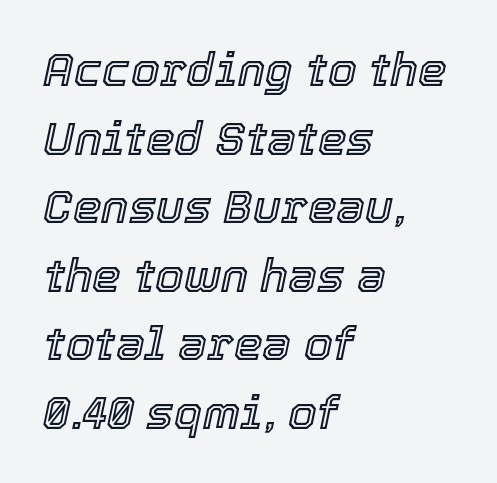
{"italic": "yes", "lean": "right", "slant_degrees": 12, "width": "normal", "x_height": "medium", "monospaced": "no", "underline": "no", "align": "left", "line_spacing": "normal", "line_spacing_ratio": 1.49, "letter_spacing": "normal", "letter_spacing_em": 0.0, "glyph_px": 46}
